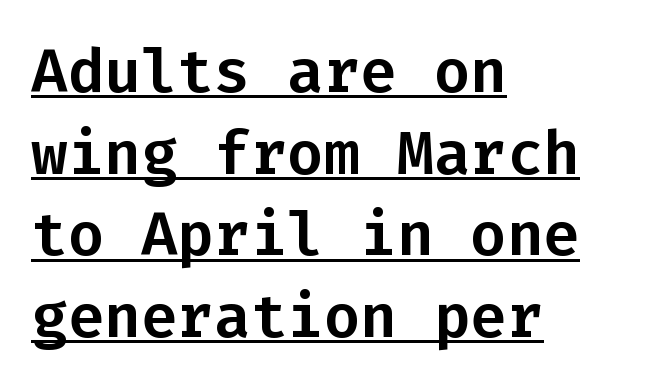
Q: Is the text italic (slanted)? A: No, it is upright.
Q: Is the typeface a serif or a sans-serif typeface? A: Sans-serif.
Q: Is the text underlined? A: Yes.
Q: How is the paragraph aligned? A: Left-aligned.
Q: Is the spacing between letters normal or unusually wide? A: Normal.
Q: Is the spacing between lines tight, normal or loose? A: Normal.
Q: Width (condensed, normal, or wide)? A: Normal.
Q: Stroke contrast? A: Low.
Q: x-height? A: Medium.
Q: Monospaced? A: Yes.
